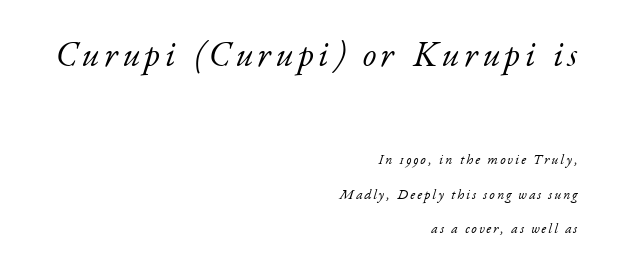
{"serif": "yes", "italic": "yes", "lean": "right", "slant_degrees": 17, "bold": "no", "weight": "light", "width": "normal", "stroke_contrast": "low", "x_height": "small", "monospaced": "no", "underline": "no", "align": "right", "line_spacing": "loose", "line_spacing_ratio": 2.44, "larger_block": "first", "size_ratio": 2.5, "glyph_px": 35}
